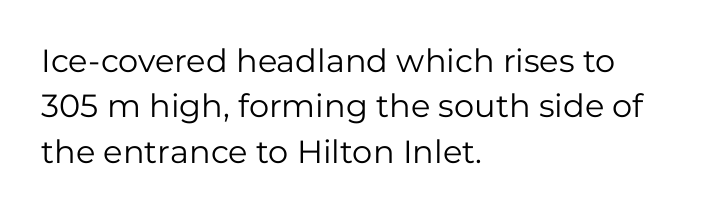
Q: Is the text bold? A: No.
Q: Is the text italic (slanted)? A: No, it is upright.
Q: Is the typeface a serif or a sans-serif typeface? A: Sans-serif.
Q: Is the text underlined? A: No.
Q: How is the paragraph aligned? A: Left-aligned.
Q: Is the spacing between letters normal or unusually wide? A: Normal.
Q: Is the spacing between lines tight, normal or loose? A: Normal.
Q: Width (condensed, normal, or wide)? A: Normal.
Q: Stroke contrast? A: Low.
Q: x-height? A: Medium.
Q: Monospaced? A: No.
